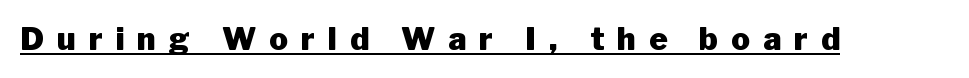
Q: Is the text bold? A: Yes.
Q: Is the text italic (slanted)? A: No, it is upright.
Q: Is the typeface a serif or a sans-serif typeface? A: Sans-serif.
Q: Is the text underlined? A: Yes.
Q: Is the spacing between letters normal or unusually wide? A: Unusually wide.
Q: Width (condensed, normal, or wide)? A: Normal.
Q: Stroke contrast? A: Low.
Q: x-height? A: Medium.
Q: Monospaced? A: No.
